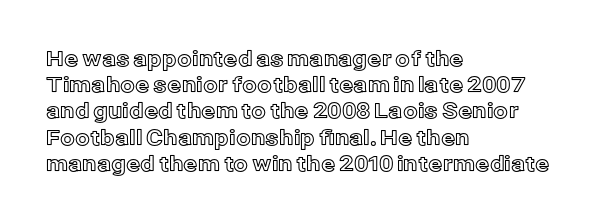
{"italic": "no", "underline": "no", "align": "left", "line_spacing": "normal", "line_spacing_ratio": 1.25, "letter_spacing": "normal", "letter_spacing_em": 0.0, "glyph_px": 21}
